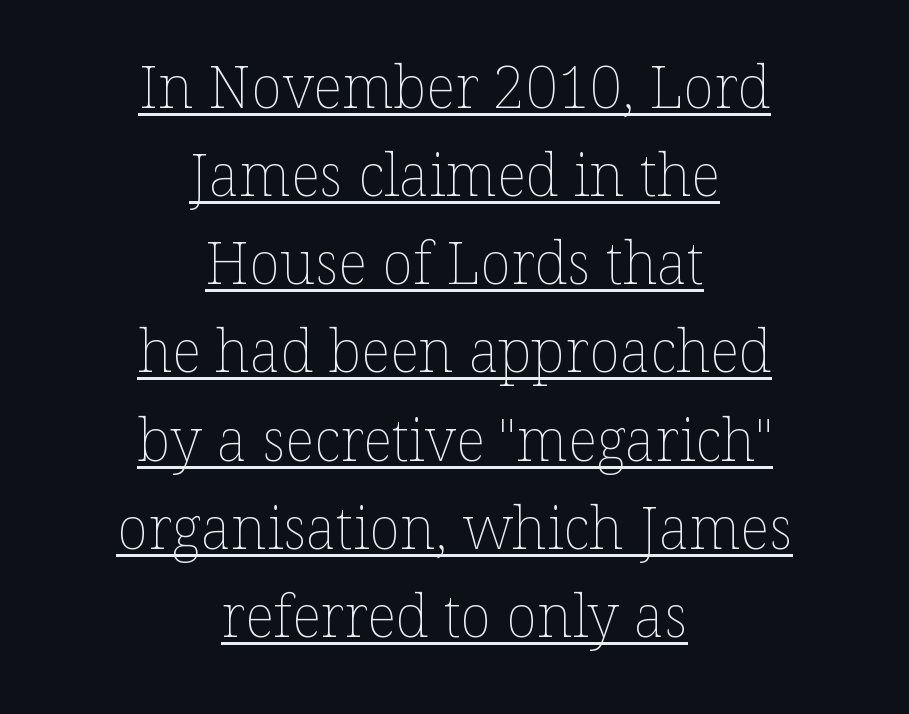
Q: Is the text bold? A: No.
Q: Is the text italic (slanted)? A: No, it is upright.
Q: Is the text underlined? A: Yes.
Q: How is the paragraph aligned? A: Centered.
Q: Is the spacing between letters normal or unusually wide? A: Normal.
Q: Is the spacing between lines tight, normal or loose? A: Normal.
Q: Width (condensed, normal, or wide)? A: Normal.
Q: Stroke contrast? A: Low.
Q: x-height? A: Medium.
Q: Monospaced? A: No.
